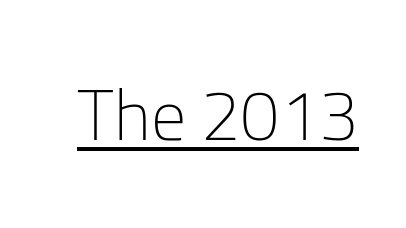
Quick note: underline on. This is the regular roman posture of the typeface. The rendering shows plain stroke endings on the letterforms — a sans-serif design. On a weight scale, this lands at 450 or below. The passage shown has conventional tracking throughout.
